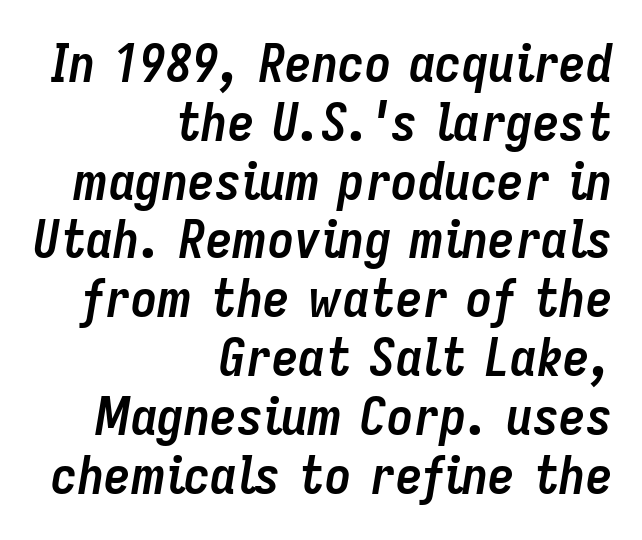
Each line ends at the same right margin while the left side varies. Is the letter spacing exaggerated? No — it looks like the ordinary default. Rendered with sloped, italic letterforms. Words float on clear page, feet unadorned.
